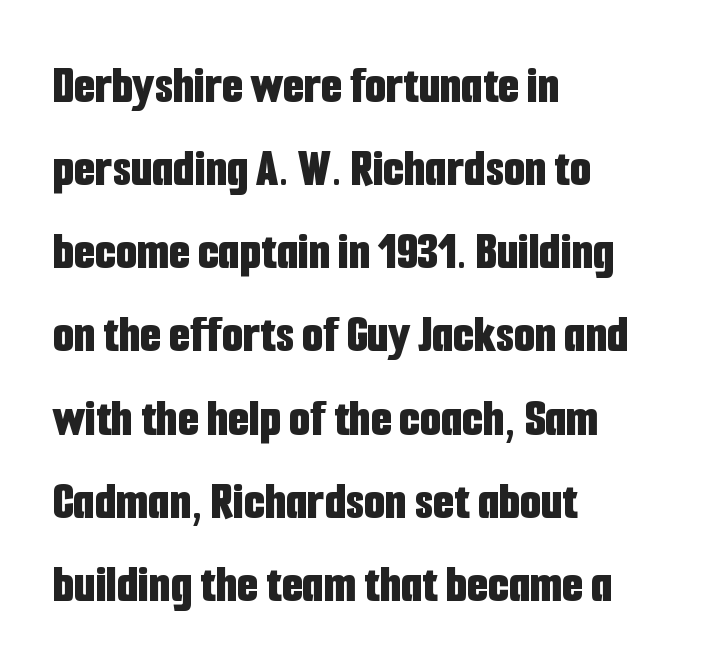
Q: Is the text bold? A: Yes.
Q: Is the text italic (slanted)? A: No, it is upright.
Q: Is the typeface a serif or a sans-serif typeface? A: Sans-serif.
Q: Is the text underlined? A: No.
Q: How is the paragraph aligned? A: Left-aligned.
Q: Is the spacing between letters normal or unusually wide? A: Normal.
Q: Is the spacing between lines tight, normal or loose? A: Normal.
Q: Width (condensed, normal, or wide)? A: Condensed.
Q: Stroke contrast? A: Low.
Q: x-height? A: Medium.
Q: Monospaced? A: No.
